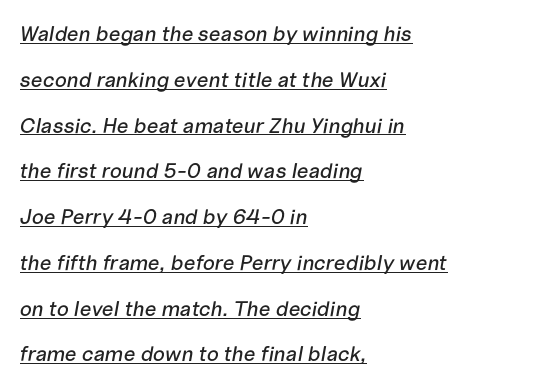
{"italic": "yes", "lean": "right", "slant_degrees": 10, "underline": "yes", "align": "left", "line_spacing": "loose", "line_spacing_ratio": 2.18, "letter_spacing": "normal", "letter_spacing_em": 0.0, "glyph_px": 21}
